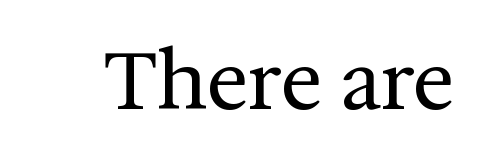
The image shows 79 px regular-weight serif type, upright; set normal letter spacing, not underlined; medium stroke contrast and a medium x-height.
